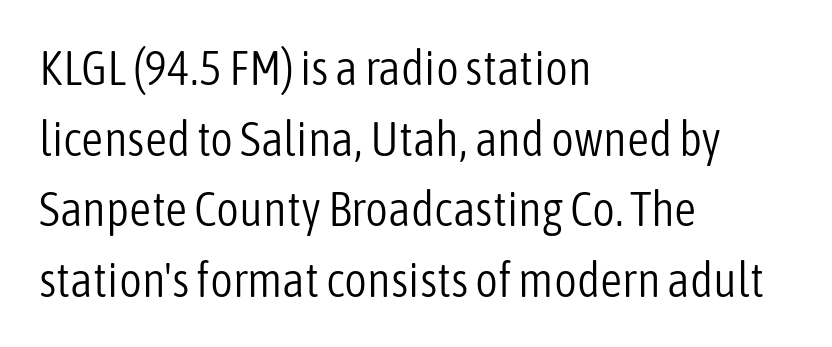
Q: Is the text bold? A: No.
Q: Is the text italic (slanted)? A: No, it is upright.
Q: Is the typeface a serif or a sans-serif typeface? A: Sans-serif.
Q: Is the text underlined? A: No.
Q: How is the paragraph aligned? A: Left-aligned.
Q: Is the spacing between letters normal or unusually wide? A: Normal.
Q: Is the spacing between lines tight, normal or loose? A: Normal.
Q: Width (condensed, normal, or wide)? A: Condensed.
Q: Stroke contrast? A: Low.
Q: x-height? A: Medium.
Q: Monospaced? A: No.
